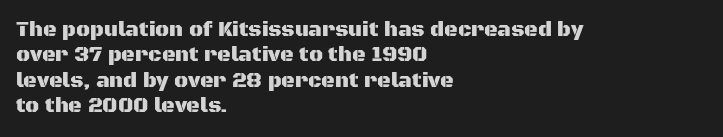
Short and long lines alike share a common starting point at left. Letters rest on an invisible, unmarked baseline. No extra tracking has been applied to these lines. Is there any slant? The stems are plumb.
